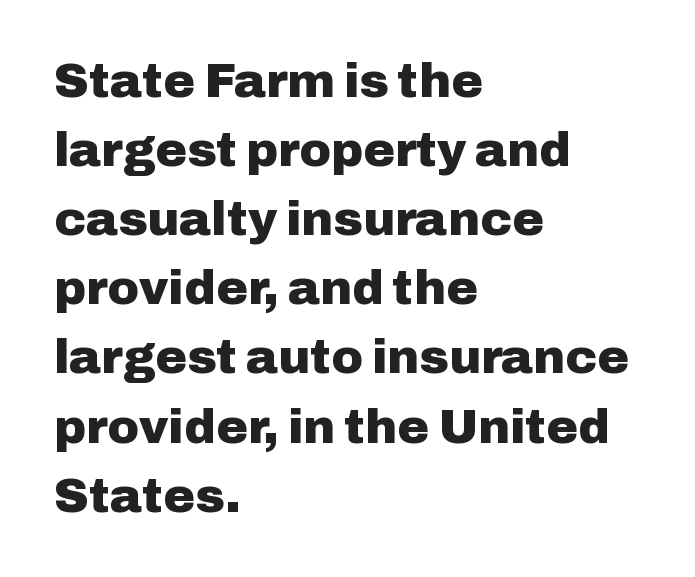
Q: Is the text bold? A: Yes.
Q: Is the text italic (slanted)? A: No, it is upright.
Q: Is the typeface a serif or a sans-serif typeface? A: Sans-serif.
Q: Is the text underlined? A: No.
Q: How is the paragraph aligned? A: Left-aligned.
Q: Is the spacing between letters normal or unusually wide? A: Normal.
Q: Is the spacing between lines tight, normal or loose? A: Normal.
Q: Width (condensed, normal, or wide)? A: Normal.
Q: Stroke contrast? A: Low.
Q: x-height? A: Medium.
Q: Monospaced? A: No.
